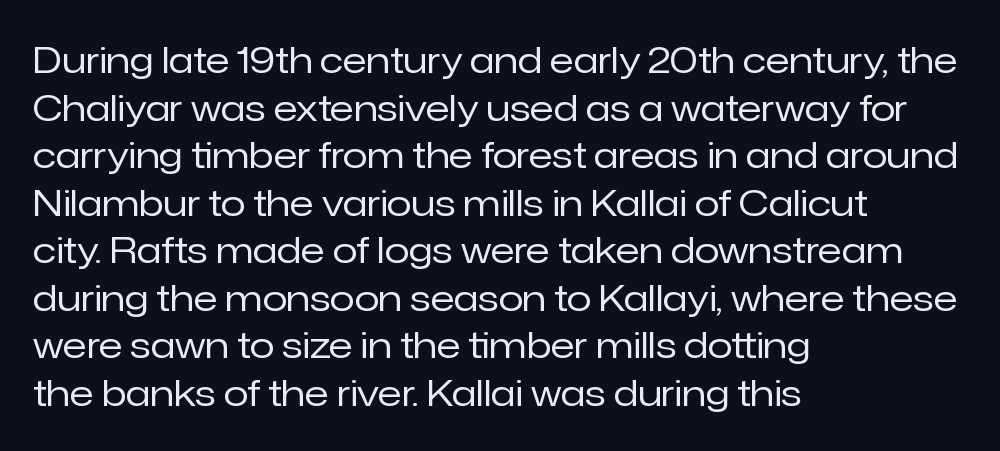
Observe the absence of serifs on each vertical stroke in this sample. Notice how descenders clear the ascenders below comfortably — that's standard leading. Line starts are locked; line ends wander. A typesetter would call this proportional, since set widths differ per character. The passage shown is not underscored anywhere. A typesetter would mark this as roman, not italic.
